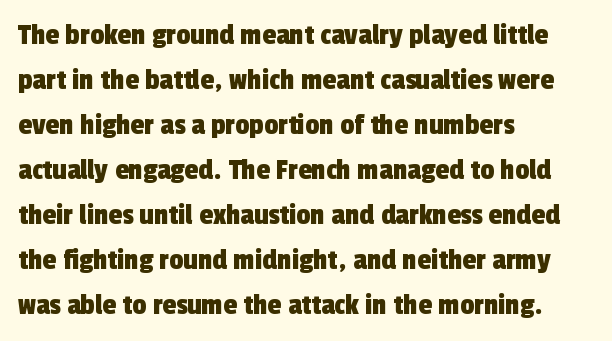
Q: Is the typeface a serif or a sans-serif typeface? A: Sans-serif.
Q: Is the text underlined? A: No.
Q: How is the paragraph aligned? A: Left-aligned.
Q: Is the spacing between letters normal or unusually wide? A: Normal.
Q: Is the spacing between lines tight, normal or loose? A: Normal.
Q: Width (condensed, normal, or wide)? A: Condensed.
Q: x-height? A: Medium.
Q: Monospaced? A: No.
